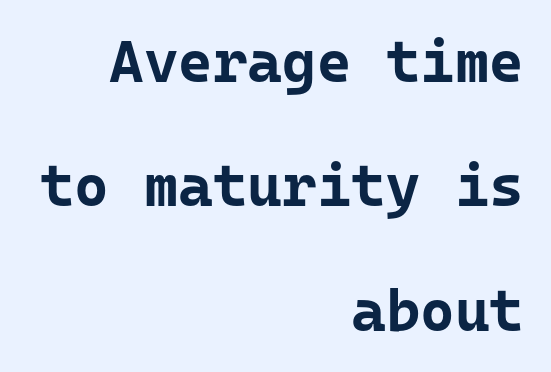
Q: Is the text bold? A: Yes.
Q: Is the text italic (slanted)? A: No, it is upright.
Q: Is the typeface a serif or a sans-serif typeface? A: Sans-serif.
Q: Is the text underlined? A: No.
Q: How is the paragraph aligned? A: Right-aligned.
Q: Is the spacing between letters normal or unusually wide? A: Normal.
Q: Is the spacing between lines tight, normal or loose? A: Loose.
Q: Width (condensed, normal, or wide)? A: Normal.
Q: Stroke contrast? A: Low.
Q: x-height? A: Medium.
